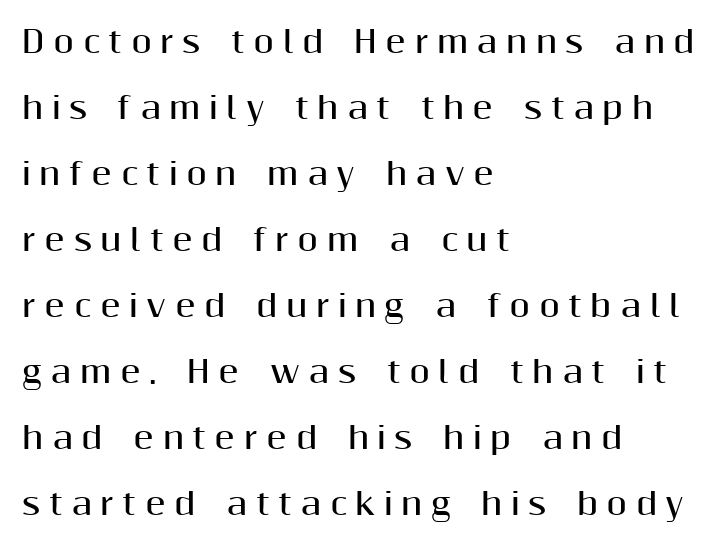
{"serif": "no", "italic": "no", "bold": "yes", "weight": "bold", "width": "normal", "stroke_contrast": "medium", "x_height": "medium", "monospaced": "no", "underline": "no", "align": "left", "line_spacing": "loose", "line_spacing_ratio": 2.2, "letter_spacing": "wide", "letter_spacing_em": 0.28, "glyph_px": 30}
